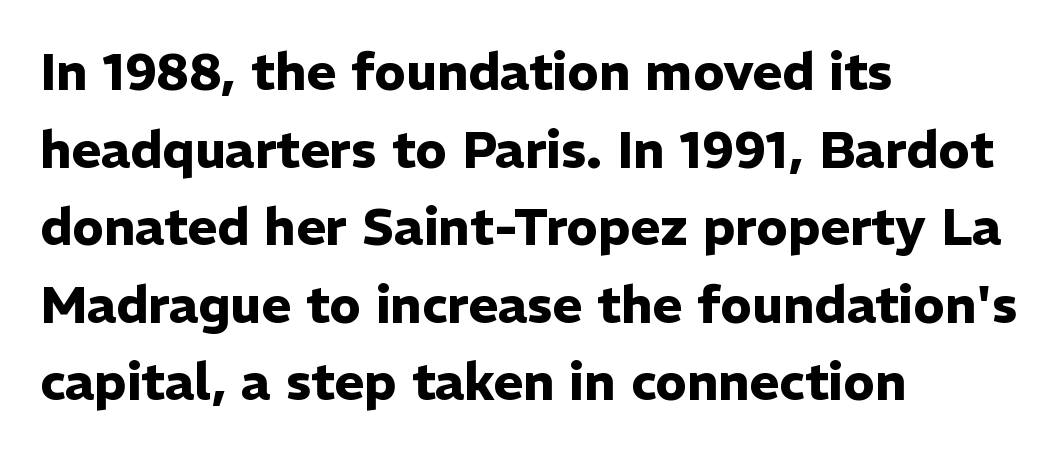
Q: Is the text bold? A: Yes.
Q: Is the text italic (slanted)? A: No, it is upright.
Q: Is the typeface a serif or a sans-serif typeface? A: Sans-serif.
Q: Is the text underlined? A: No.
Q: How is the paragraph aligned? A: Left-aligned.
Q: Is the spacing between letters normal or unusually wide? A: Normal.
Q: Is the spacing between lines tight, normal or loose? A: Normal.
Q: Width (condensed, normal, or wide)? A: Normal.
Q: Stroke contrast? A: Low.
Q: x-height? A: Medium.
Q: Monospaced? A: No.
